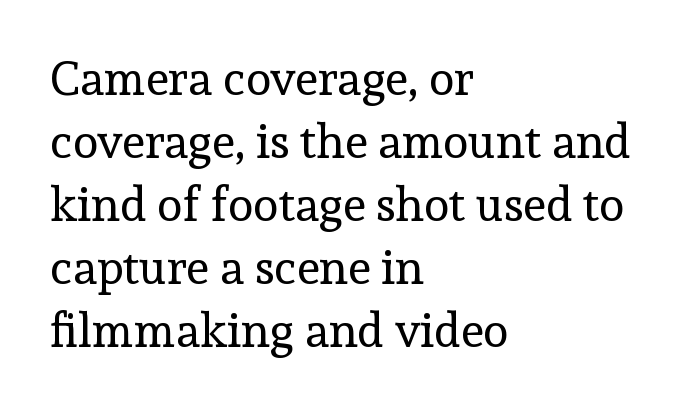
The image shows 47 px regular-weight serif type, upright; set left-aligned, normal line spacing (1.34x), normal letter spacing, not underlined; a medium x-height.
